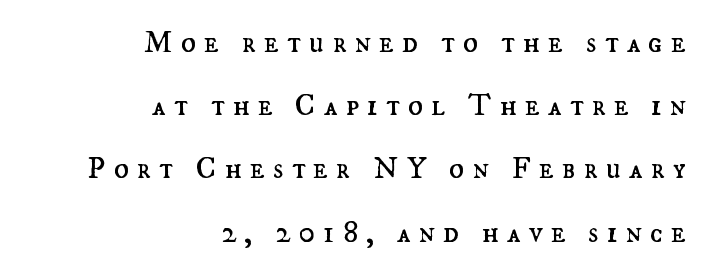
The image shows 31 px regular-weight type, upright; set right-aligned, loose line spacing (2.04x), unusually wide letter spacing (+0.26 em), not underlined; medium stroke contrast and a small x-height.
